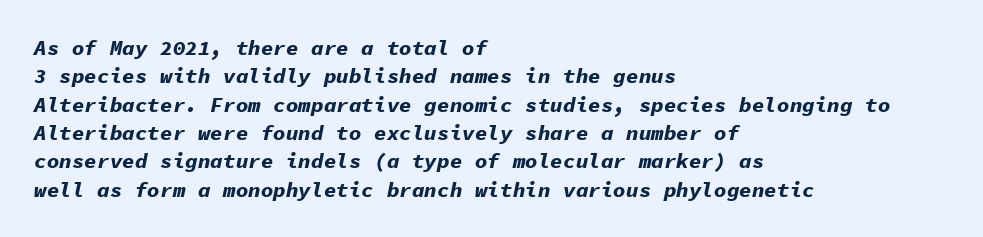
{"italic": "yes", "lean": "right", "slant_degrees": 11, "bold": "yes", "underline": "no", "align": "left", "line_spacing": "normal", "line_spacing_ratio": 1.35, "letter_spacing": "normal", "letter_spacing_em": 0.0, "glyph_px": 21}
